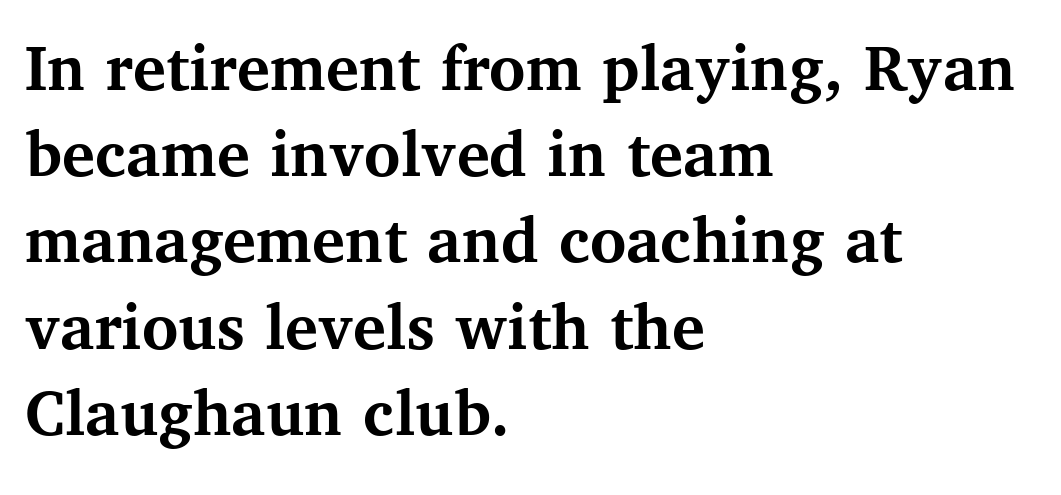
The image shows 69 px semibold serif type, upright; set left-aligned, normal line spacing (1.25x), normal letter spacing, not underlined; medium stroke contrast and a medium x-height.
